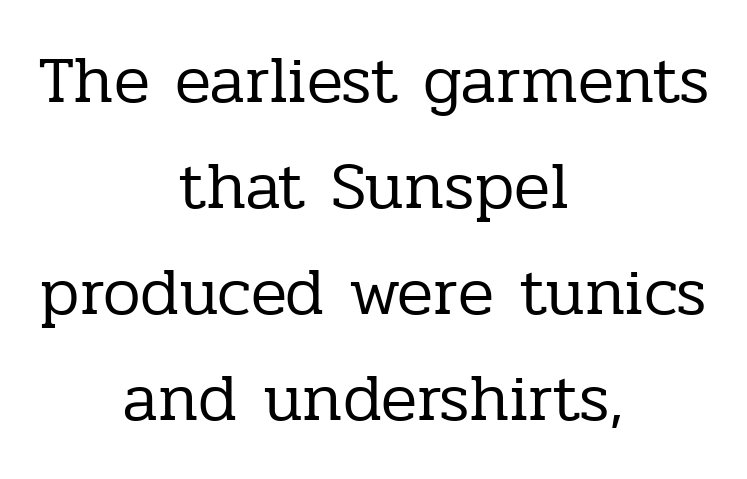
The paragraph shown floats in the horizontal middle. Look at the tracking — it's just the regular setting, nothing added. Unlike italic type, these characters show no tilt at all. Nothing heavy about these letters — not bold at all. Each new line begins a customary step beneath the previous one. The rendering uses natural spacing where letterforms have individual widths.
